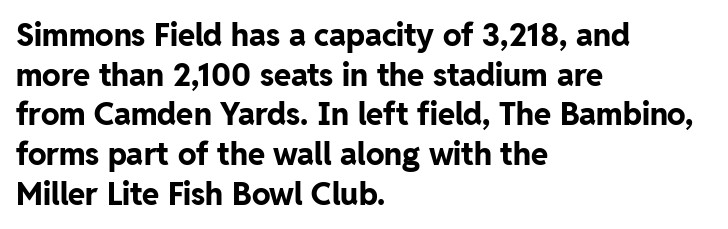
The image shows 31 px bold sans-serif type, upright; set left-aligned, normal line spacing (1.28x), normal letter spacing, not underlined; low stroke contrast and a medium x-height.
